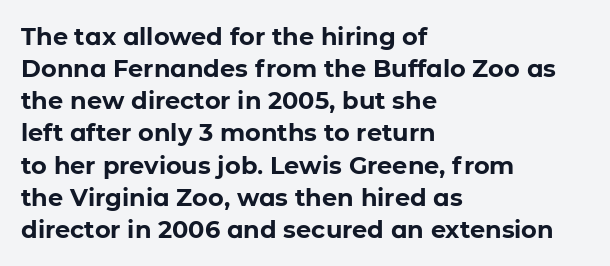
Heavy-handed strokes throughout: this text is bold. Ordinary non-slanted type is in use. The text block is weighted toward the left margin, trailing off unevenly rightward. Students, observe: this is what conventionally led text looks like. Students, note that the glyphs here touch the page at normal intervals. The words here are not underlined.
